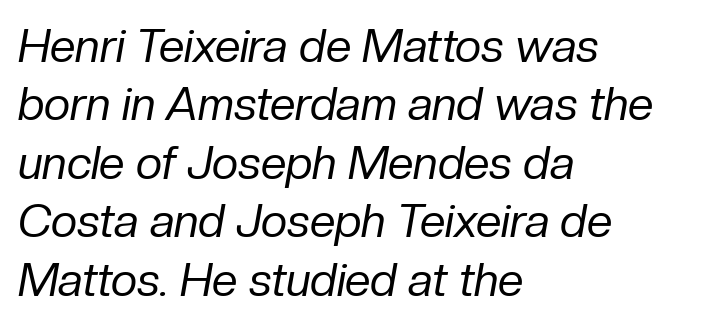
Is the letter spacing exaggerated? No — it looks like the ordinary default. Interline gaps are of average width in this sample. The string is rendered with underlining switched off. Think standard paragraph weight, or any step lighter than that. You can tell it's italic because the verticals aren't actually vertical. The rendering uses natural spacing where letterforms have individual widths.
